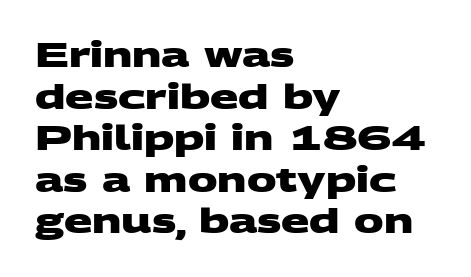
Q: Is the text bold? A: Yes.
Q: Is the typeface a serif or a sans-serif typeface? A: Sans-serif.
Q: Is the text underlined? A: No.
Q: How is the paragraph aligned? A: Left-aligned.
Q: Is the spacing between letters normal or unusually wide? A: Normal.
Q: Is the spacing between lines tight, normal or loose? A: Normal.
Q: Width (condensed, normal, or wide)? A: Wide.
Q: Stroke contrast? A: Medium.
Q: x-height? A: Large.
Q: Monospaced? A: No.
